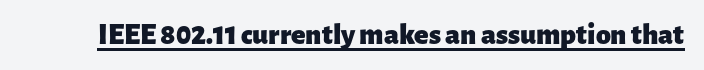
The image shows 30 px heavy sans-serif type, upright; set normal letter spacing, underlined; low stroke contrast and a medium x-height.
